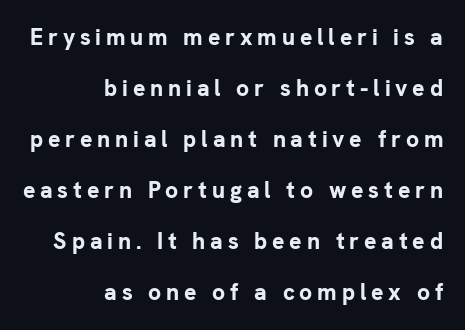
Q: Is the text bold? A: Yes.
Q: Is the text italic (slanted)? A: No, it is upright.
Q: Is the text underlined? A: No.
Q: How is the paragraph aligned? A: Right-aligned.
Q: Is the spacing between letters normal or unusually wide? A: Unusually wide.
Q: Is the spacing between lines tight, normal or loose? A: Loose.
